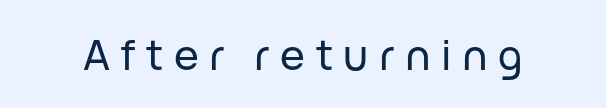
Q: Is the text italic (slanted)? A: No, it is upright.
Q: Is the typeface a serif or a sans-serif typeface? A: Sans-serif.
Q: Is the text underlined? A: No.
Q: Is the spacing between letters normal or unusually wide? A: Unusually wide.
Q: Width (condensed, normal, or wide)? A: Normal.
Q: Stroke contrast? A: Low.
Q: x-height? A: Medium.
Q: Monospaced? A: No.
